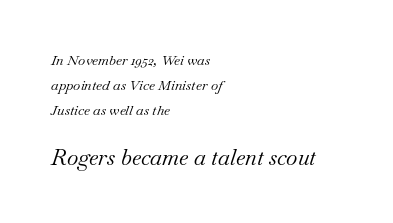
Reading down the block, your eye returns to a fixed left position each line. The weight would be labelled regular, book, light, or lighter still. Bigger letters appear in the bottom chunk; the top chunk is reduced. Posture: slanted. The glyphs are unaccompanied by any horizontal stroke below them. Words appear dense and cohesive because spacing is normal.
